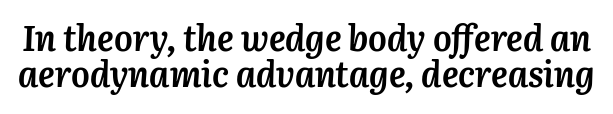
Q: Is the text bold? A: Yes.
Q: Is the text italic (slanted)? A: Yes, it leans right by about 3 degrees.
Q: Is the text underlined? A: No.
Q: Is the spacing between letters normal or unusually wide? A: Normal.
Q: Is the spacing between lines tight, normal or loose? A: Tight.
Q: Width (condensed, normal, or wide)? A: Normal.
Q: Stroke contrast? A: Medium.
Q: x-height? A: Medium.
Q: Monospaced? A: No.
